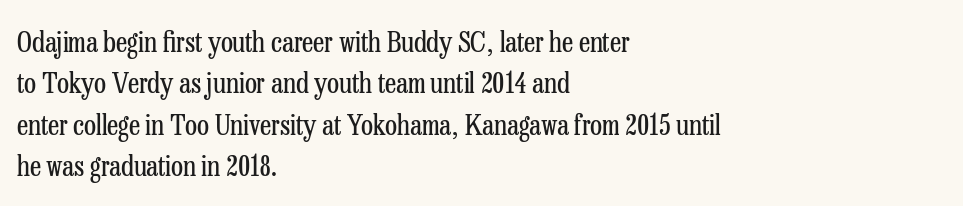
{"serif": "yes", "italic": "no", "bold": "no", "weight": "regular", "width": "condensed", "stroke_contrast": "low", "x_height": "medium", "monospaced": "no", "underline": "no", "align": "left", "line_spacing": "normal", "line_spacing_ratio": 1.48, "letter_spacing": "normal", "letter_spacing_em": 0.0, "glyph_px": 28}
